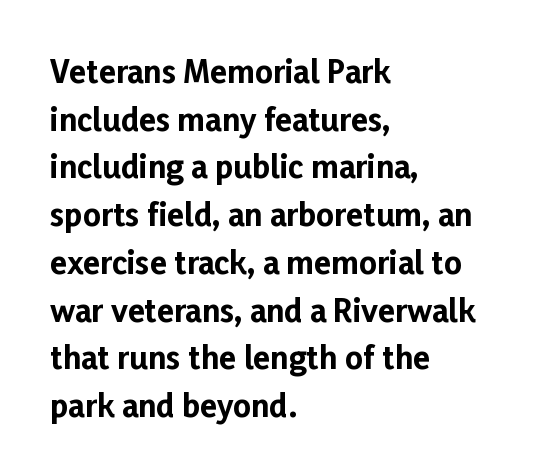
The image shows 31 px bold sans-serif type, upright; set left-aligned, normal line spacing (1.54x), normal letter spacing, not underlined; low stroke contrast and a medium x-height.
